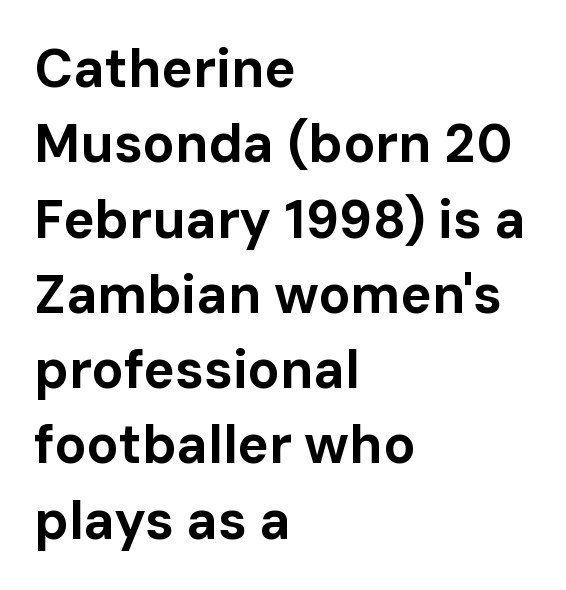
Q: Is the text bold? A: Yes.
Q: Is the text italic (slanted)? A: No, it is upright.
Q: Is the typeface a serif or a sans-serif typeface? A: Sans-serif.
Q: Is the text underlined? A: No.
Q: How is the paragraph aligned? A: Left-aligned.
Q: Is the spacing between letters normal or unusually wide? A: Normal.
Q: Is the spacing between lines tight, normal or loose? A: Normal.
Q: Width (condensed, normal, or wide)? A: Normal.
Q: Stroke contrast? A: Low.
Q: x-height? A: Medium.
Q: Monospaced? A: No.
